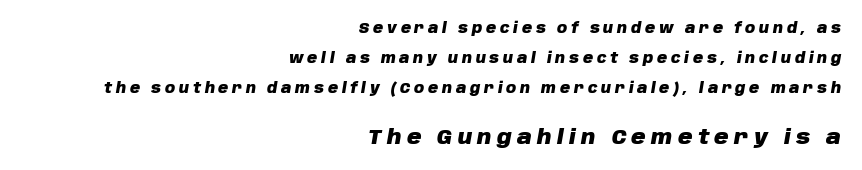
You get the small type first, then a jump to larger type. The gaps between neighbouring characters are conspicuously large. A dark, heavy texture on the line: the type is bold. A great deal of white space separates one row of letters from the next. Compared with a flush-left layout, this one pins lines to the opposite, right side. Type without underlining.
